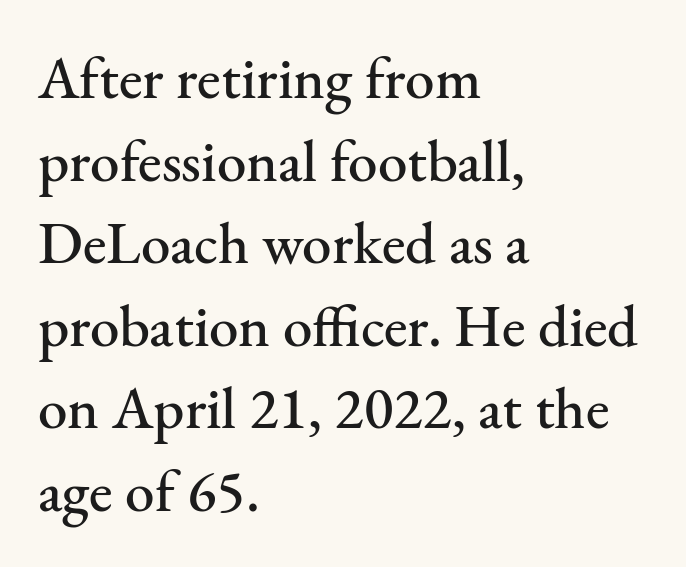
Q: Is the text italic (slanted)? A: No, it is upright.
Q: Is the typeface a serif or a sans-serif typeface? A: Serif.
Q: Is the text underlined? A: No.
Q: How is the paragraph aligned? A: Left-aligned.
Q: Is the spacing between letters normal or unusually wide? A: Normal.
Q: Is the spacing between lines tight, normal or loose? A: Normal.
Q: Width (condensed, normal, or wide)? A: Normal.
Q: Stroke contrast? A: Medium.
Q: x-height? A: Small.
Q: Monospaced? A: No.
